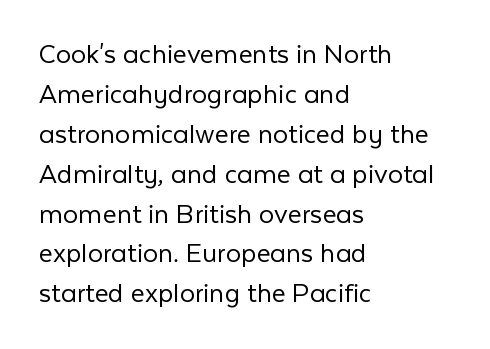
Descenders hang freely into open space. Is there any slant? The stems are plumb. A student would call this left alignment; a typographer would say flush left, rag right. The passage shown is typed in a proportional face where columns would drift. The designer left line spacing at the default.
